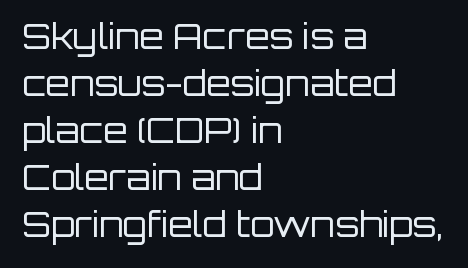
The image shows 35 px regular-weight sans-serif type, upright; set left-aligned, normal line spacing (1.34x), normal letter spacing, not underlined; low stroke contrast and a large x-height.
